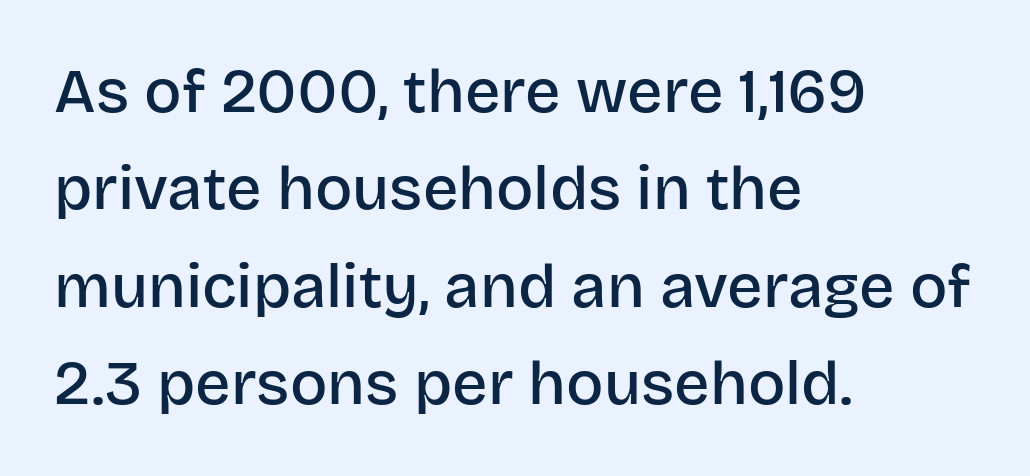
Default kerning and tracking; the words read as compact shapes. This sample has the flowing, uneven cadence of proportional lettering. The axis of the letterforms is exactly vertical. Examine the stroke ends and you'll find no serifs.
